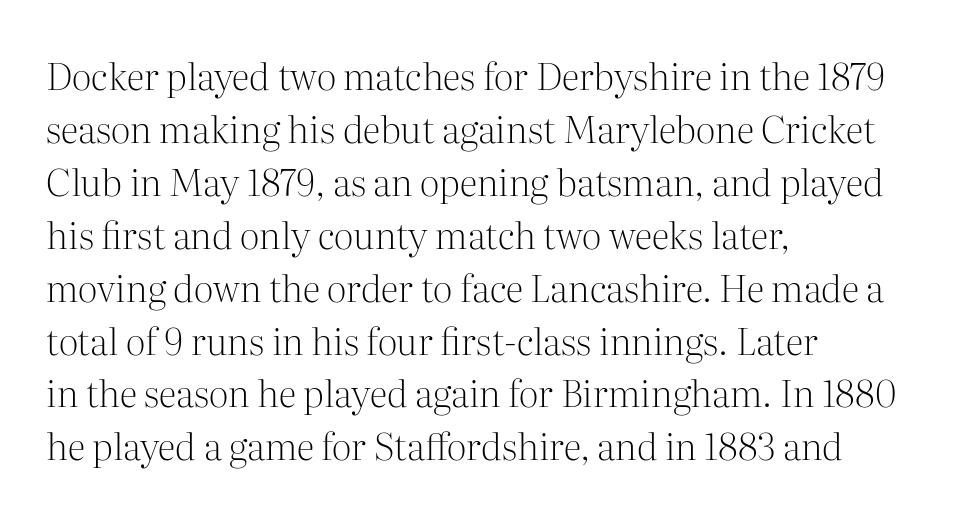
Q: Is the text bold? A: No.
Q: Is the text italic (slanted)? A: No, it is upright.
Q: Is the typeface a serif or a sans-serif typeface? A: Serif.
Q: Is the text underlined? A: No.
Q: How is the paragraph aligned? A: Left-aligned.
Q: Is the spacing between letters normal or unusually wide? A: Normal.
Q: Is the spacing between lines tight, normal or loose? A: Normal.
Q: Width (condensed, normal, or wide)? A: Normal.
Q: Stroke contrast? A: Medium.
Q: x-height? A: Medium.
Q: Monospaced? A: No.
